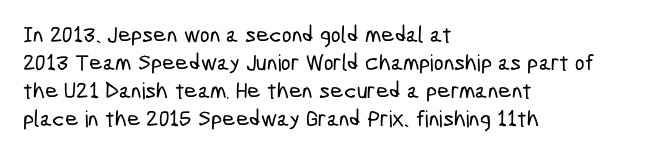
Q: Is the text underlined? A: No.
Q: How is the paragraph aligned? A: Left-aligned.
Q: Is the spacing between letters normal or unusually wide? A: Normal.
